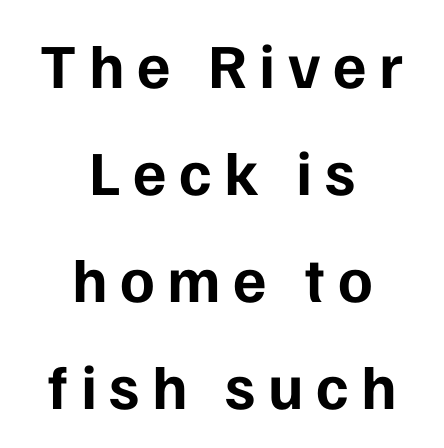
Observe the absence of serifs on each vertical stroke in this sample. The paragraph has two soft edges and a firm central axis. The designer left line spacing at the default. These words are printed bold, with thick strokes throughout.
